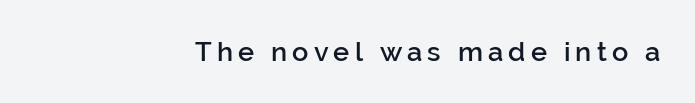
{"italic": "no", "bold": "semi", "underline": "no", "align": "right", "glyph_px": 27}
